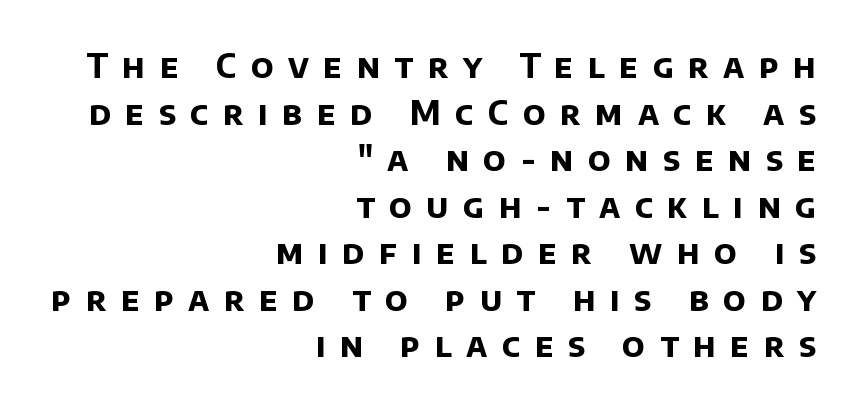
{"serif": "no", "bold": "yes", "weight": "bold", "width": "normal", "stroke_contrast": "low", "x_height": "large", "monospaced": "no", "underline": "no", "align": "right", "line_spacing": "normal", "line_spacing_ratio": 1.41, "letter_spacing": "wide", "letter_spacing_em": 0.44, "glyph_px": 33}
